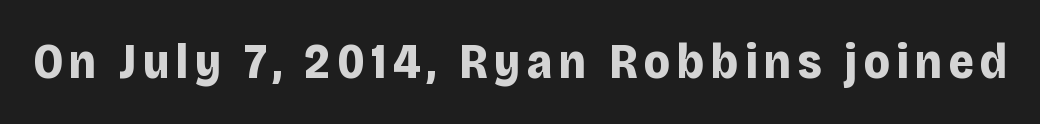
Heavy, bold letterforms. In terms of letterform style, serifs are entirely absent. Every character sits straight up, as roman type does. The string is rendered with underlining switched off. Character widths vary here, with narrow letters taking less room than wide ones.
